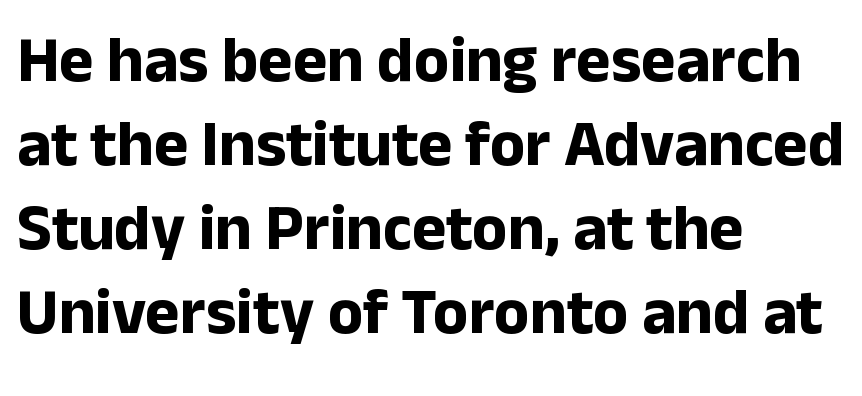
Q: Is the text bold? A: Yes.
Q: Is the text italic (slanted)? A: No, it is upright.
Q: Is the typeface a serif or a sans-serif typeface? A: Sans-serif.
Q: Is the text underlined? A: No.
Q: How is the paragraph aligned? A: Left-aligned.
Q: Is the spacing between letters normal or unusually wide? A: Normal.
Q: Is the spacing between lines tight, normal or loose? A: Normal.
Q: Width (condensed, normal, or wide)? A: Normal.
Q: Stroke contrast? A: Low.
Q: x-height? A: Medium.
Q: Monospaced? A: No.
